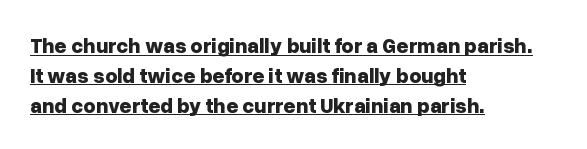
The image shows 21 px bold type, upright; set left-aligned, normal line spacing (1.42x), normal letter spacing, underlined.
